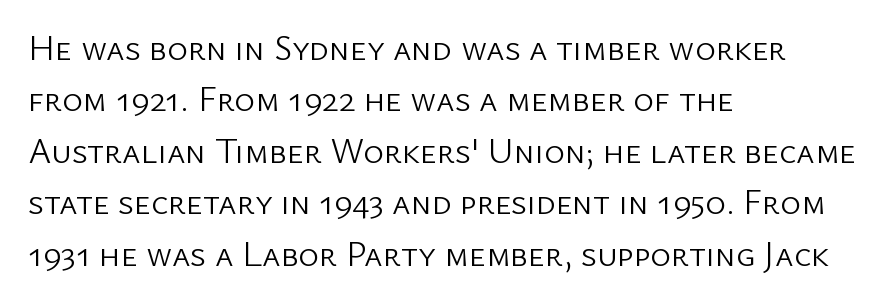
{"serif": "no", "italic": "no", "bold": "no", "weight": "light", "width": "normal", "stroke_contrast": "low", "x_height": "medium", "monospaced": "no", "underline": "no", "align": "left", "line_spacing": "normal", "line_spacing_ratio": 1.47, "letter_spacing": "normal", "letter_spacing_em": 0.0, "glyph_px": 35}
